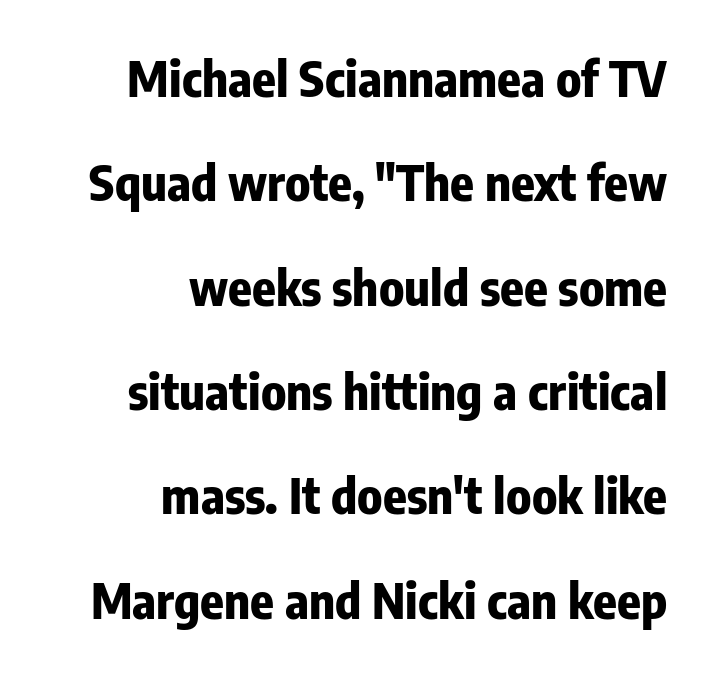
Q: Is the text bold? A: Yes.
Q: Is the text italic (slanted)? A: No, it is upright.
Q: Is the typeface a serif or a sans-serif typeface? A: Sans-serif.
Q: Is the text underlined? A: No.
Q: How is the paragraph aligned? A: Right-aligned.
Q: Is the spacing between letters normal or unusually wide? A: Normal.
Q: Is the spacing between lines tight, normal or loose? A: Loose.
Q: Width (condensed, normal, or wide)? A: Condensed.
Q: Stroke contrast? A: Low.
Q: x-height? A: Medium.
Q: Monospaced? A: No.
